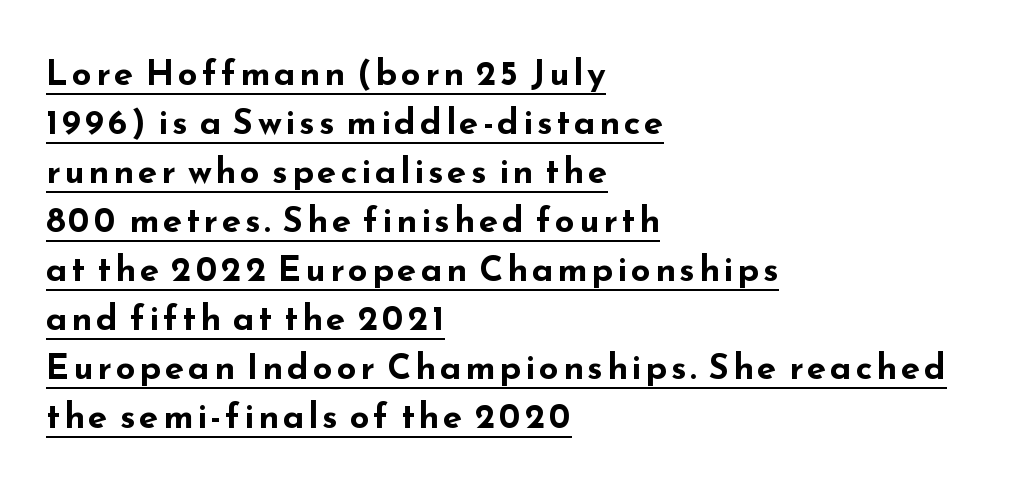
The paragraph shown leans on its left margin. Font category for this specimen: sans-serif. The letters are bold, with thick, heavy strokes. The rendering uses natural spacing where letterforms have individual widths. This rendering features underlined lettering. This is roman type, the default non-slanted kind.
